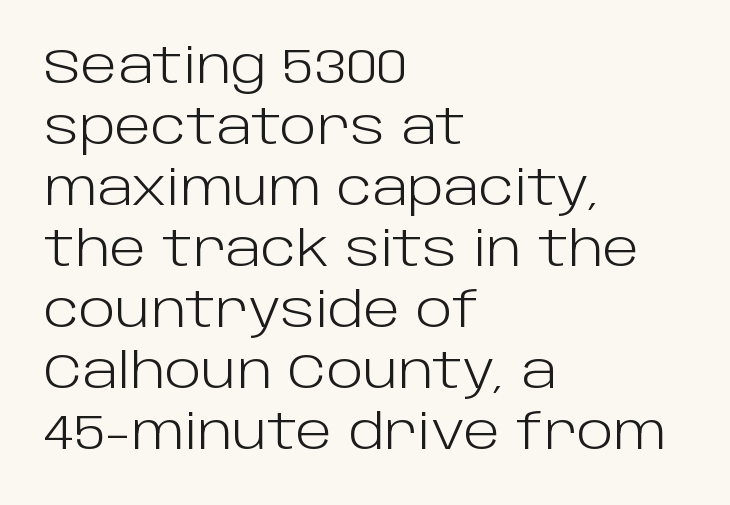
Short and long lines alike share a common starting point at left. Compared with a typical body face, this is equally light or lighter still. The letters stand straight up with perfectly vertical stems. A typesetter would call this proportional, since set widths differ per character.
